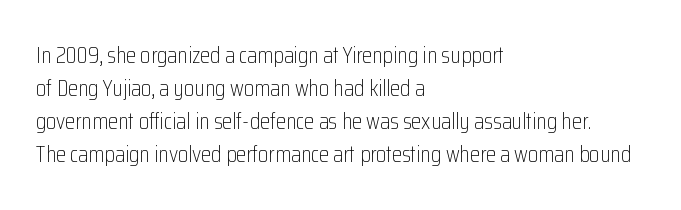
Q: Is the text bold? A: No.
Q: Is the text italic (slanted)? A: No, it is upright.
Q: Is the text underlined? A: No.
Q: How is the paragraph aligned? A: Left-aligned.
Q: Is the spacing between letters normal or unusually wide? A: Normal.
Q: Is the spacing between lines tight, normal or loose? A: Normal.
